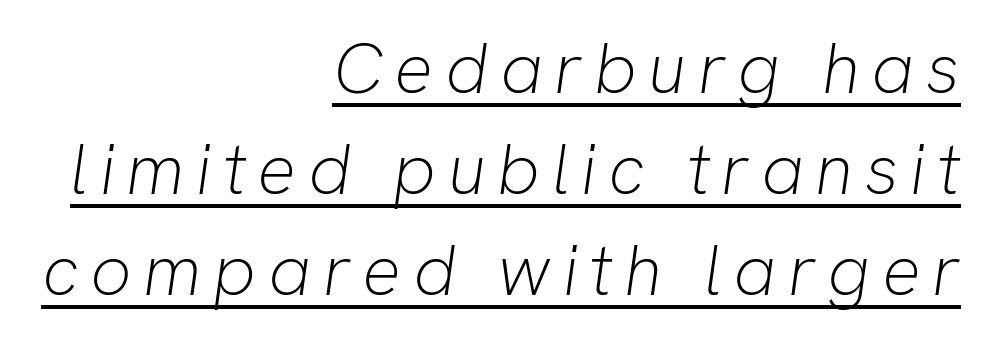
The image shows 72 px light type, italic (leaning right); set right-aligned, normal line spacing (1.4x), underlined; low stroke contrast and a medium x-height.
